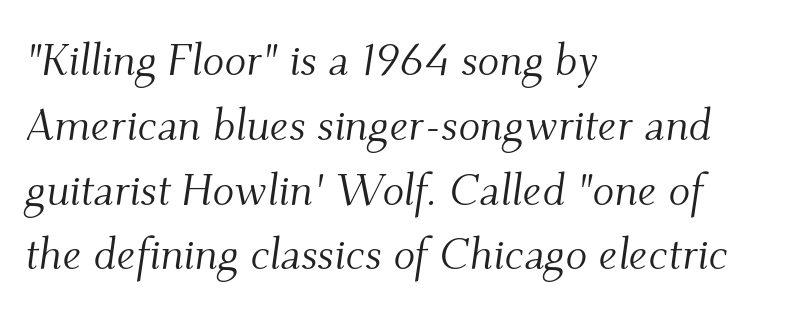
The image shows 45 px light serif type, italic (leaning right); set left-aligned, normal line spacing (1.44x), normal letter spacing, not underlined; medium stroke contrast and a small x-height.
